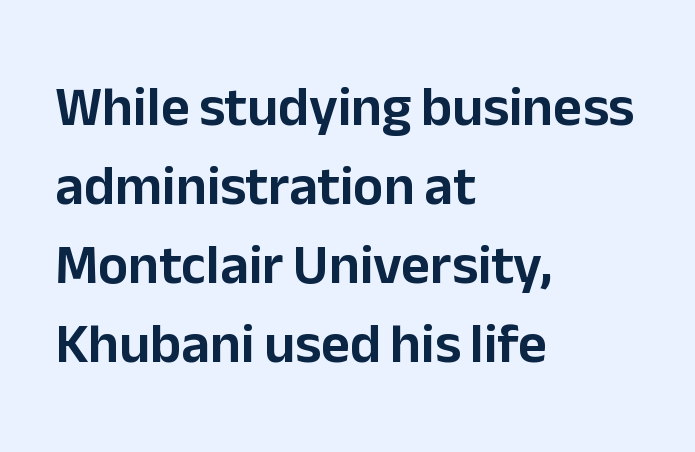
The rendering uses a moderate line-height, typical for paragraphs. The passage shown has conventional tracking throughout. Left-aligned paragraph, ragged on the right. A clean baseline with only descenders dipping below it.
